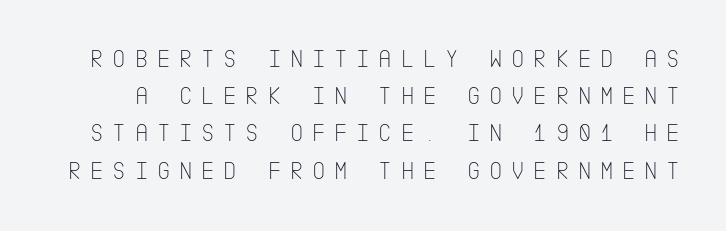
The image shows 26 px text type, upright; set normal line spacing (1.43x), unusually wide letter spacing (+0.33 em), not underlined.
